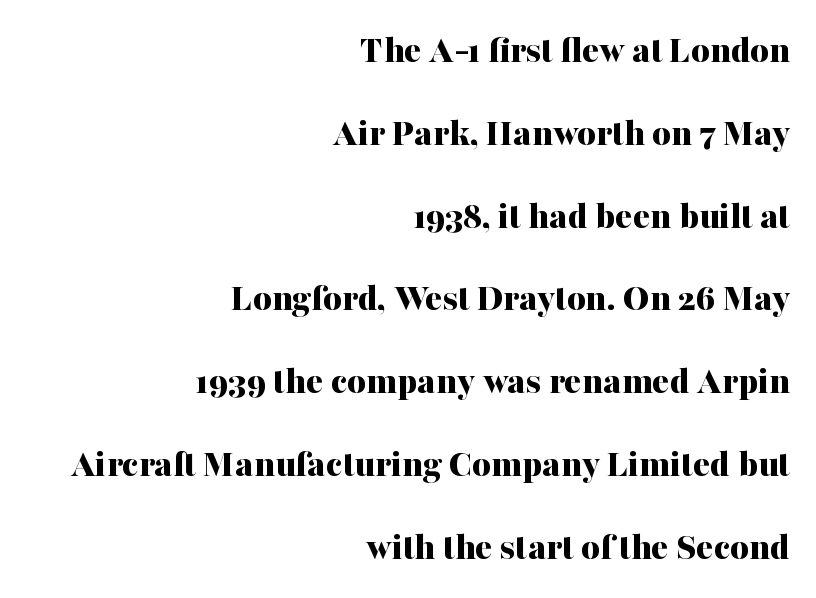
You could not count columns in this text — the font is proportionally spaced. The font's upright variant was chosen for this text. These lines are composed in type with serifs. The setting favours the right margin, as signatures and pull-quotes sometimes do. Loosely led — the rows are spread out.
